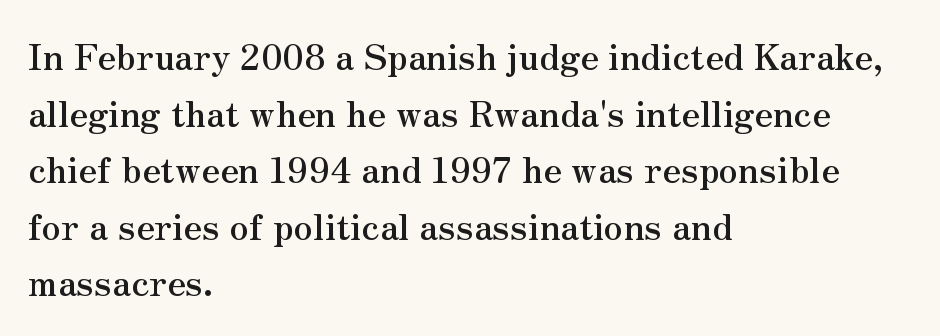
Tall strokes in this sample are plumb rather than angled. The face used here is seriffed, in the tradition of book romans. Proportional: the letters do not fall into vertical columns. The text block is weighted toward the left margin, trailing off unevenly rightward. Type without underlining.
